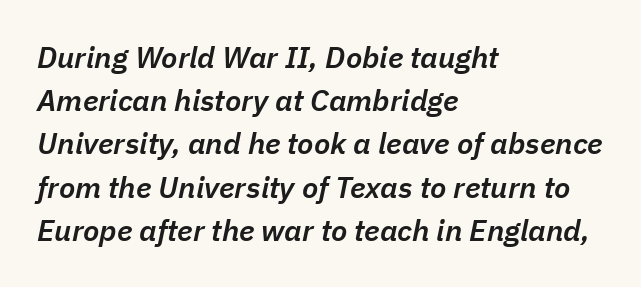
This sample keeps an unexceptional amount of space between lines. This rendering features lettering with no underline. Is the type slanted? Yes — the strokes lean at a clear angle. The setting favours the left margin, as ordinary paragraphs usually do. Bold? Not quite — semibold, heavier than regular but stopping short.
